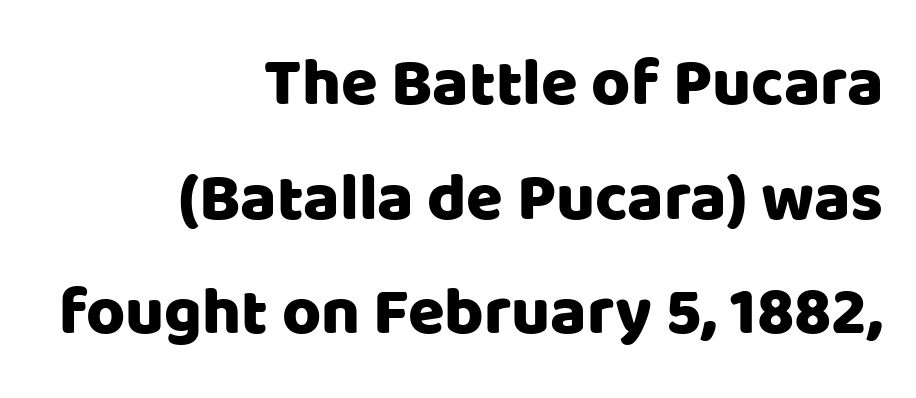
{"serif": "no", "italic": "no", "width": "normal", "stroke_contrast": "low", "x_height": "large", "monospaced": "no", "underline": "no", "align": "right", "line_spacing_ratio": 1.71, "letter_spacing": "normal", "letter_spacing_em": 0.0, "glyph_px": 67}
